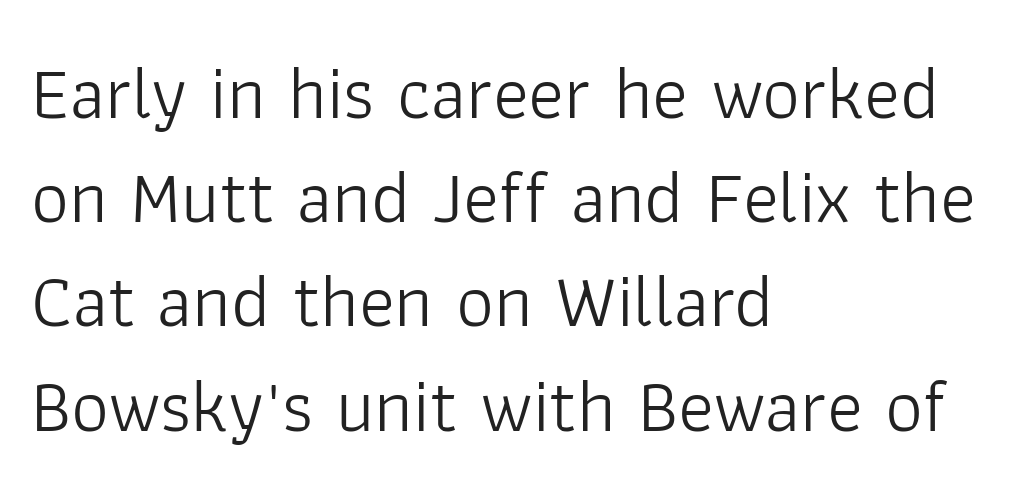
Horizontal bands of white between lines are of average thickness. Has an underline been added? It has not. You could call the tracking neutral — neither tight nor loose. Horizontally, the lines are justified to the leading edge only. Is there any slant? The stems are plumb. Weight: not bold — regular or lighter.
